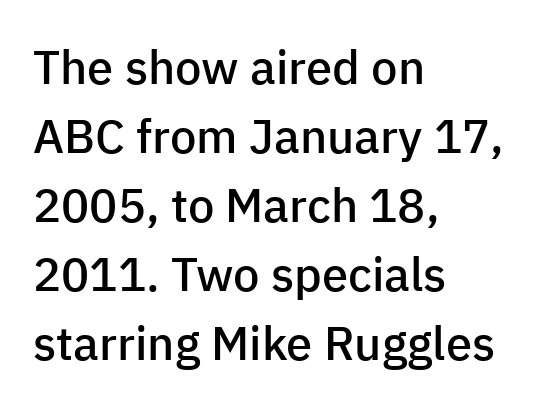
The image shows 47 px semibold sans-serif type, upright; set left-aligned, normal line spacing (1.47x), normal letter spacing, not underlined; low stroke contrast and a medium x-height.
